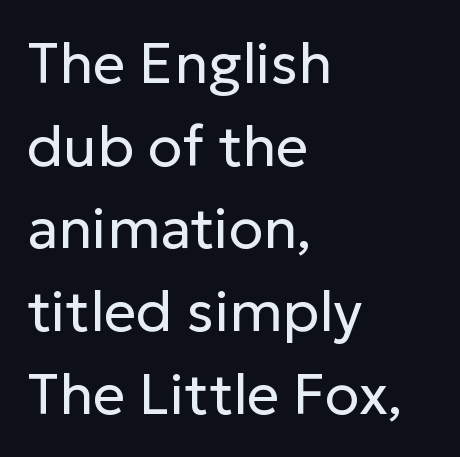
Q: Is the text bold? A: No.
Q: Is the text italic (slanted)? A: No, it is upright.
Q: Is the typeface a serif or a sans-serif typeface? A: Sans-serif.
Q: Is the text underlined? A: No.
Q: How is the paragraph aligned? A: Left-aligned.
Q: Is the spacing between letters normal or unusually wide? A: Normal.
Q: Is the spacing between lines tight, normal or loose? A: Normal.
Q: Width (condensed, normal, or wide)? A: Normal.
Q: Stroke contrast? A: Low.
Q: x-height? A: Medium.
Q: Monospaced? A: No.
